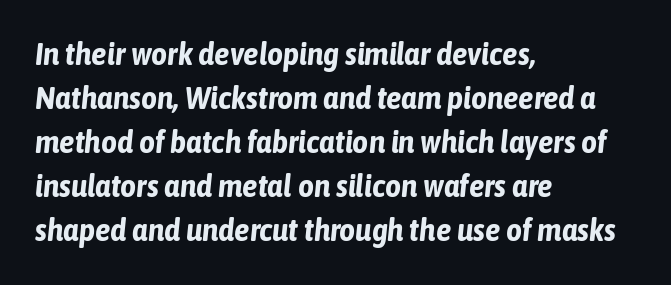
Q: Is the text bold? A: Yes.
Q: Is the text italic (slanted)? A: Yes, it leans right by about 6 degrees.
Q: Is the text underlined? A: No.
Q: How is the paragraph aligned? A: Left-aligned.
Q: Is the spacing between letters normal or unusually wide? A: Normal.
Q: Is the spacing between lines tight, normal or loose? A: Normal.
Q: Width (condensed, normal, or wide)? A: Condensed.
Q: Stroke contrast? A: Low.
Q: x-height? A: Medium.
Q: Monospaced? A: No.
